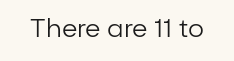
{"italic": "no", "bold": "no", "underline": "no", "letter_spacing": "normal", "letter_spacing_em": 0.0, "glyph_px": 25}
